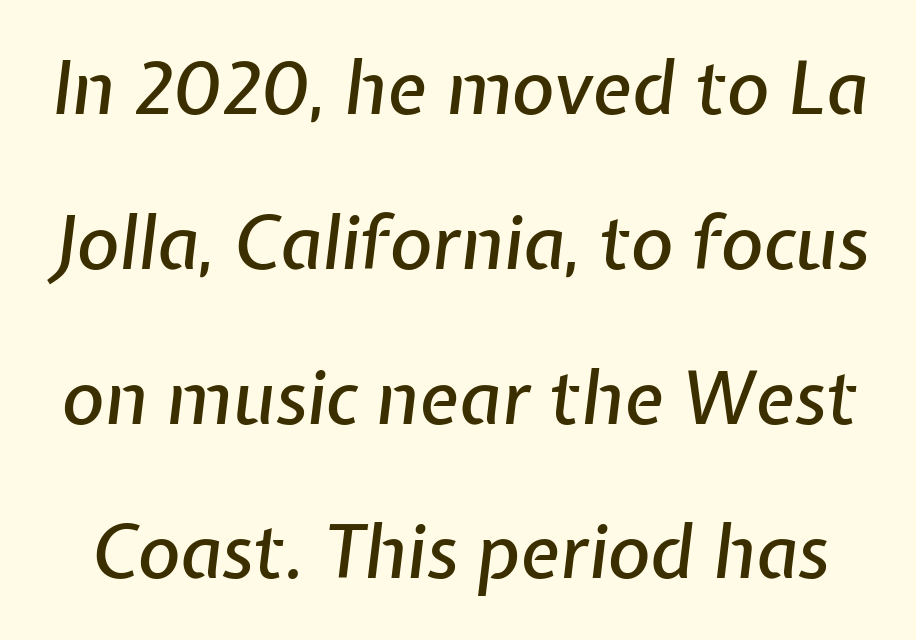
The image shows 73 px text type, italic (leaning right); set loose line spacing (2.12x), normal letter spacing, not underlined; low stroke contrast and a medium x-height.
